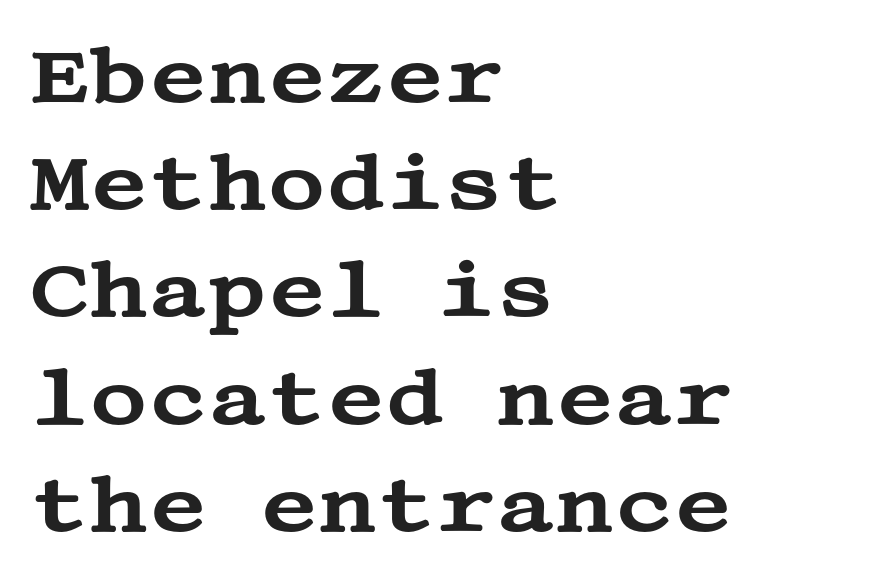
{"serif": "yes", "italic": "no", "width": "wide", "stroke_contrast": "medium", "x_height": "large", "underline": "no", "align": "left", "line_spacing": "normal", "line_spacing_ratio": 1.34, "letter_spacing": "normal", "letter_spacing_em": 0.0, "glyph_px": 80}
